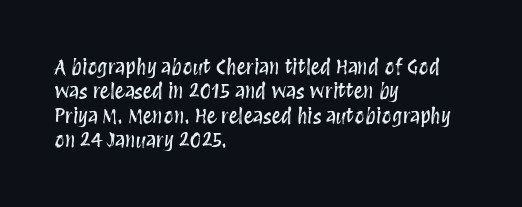
The image shows 20 px text type, upright; set left-aligned, line spacing 1.22x, normal letter spacing, not underlined.
